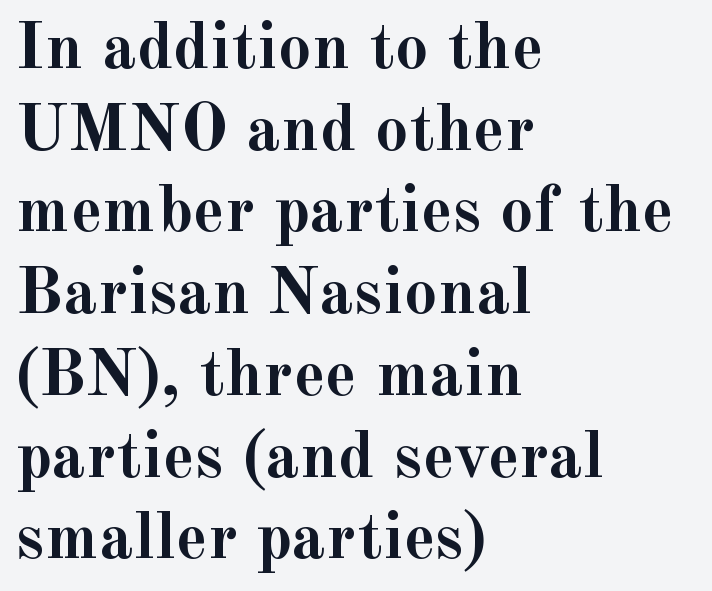
Q: Is the text bold? A: Yes.
Q: Is the text italic (slanted)? A: No, it is upright.
Q: Is the typeface a serif or a sans-serif typeface? A: Serif.
Q: Is the text underlined? A: No.
Q: How is the paragraph aligned? A: Left-aligned.
Q: Is the spacing between letters normal or unusually wide? A: Normal.
Q: Width (condensed, normal, or wide)? A: Normal.
Q: x-height? A: Small.
Q: Monospaced? A: No.
